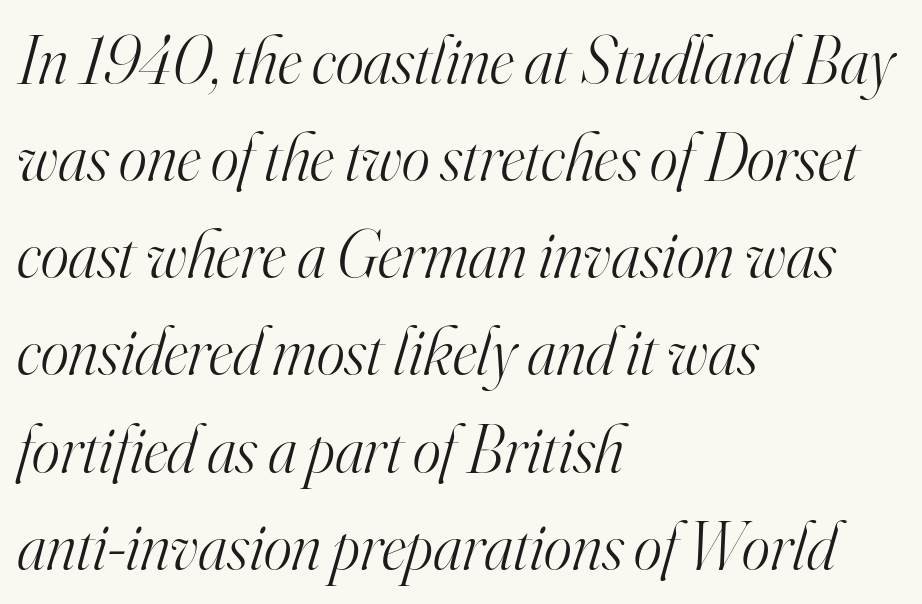
Baseline-to-baseline distance is the conventional proportion of letter height. The typesetting does not lean heavy: it is not bold. Looking at the ascenders, they clearly lean. Think of a printed novel: that variable character pitch is what you see here. Compared with typical body copy, the letter spacing here is the same. The text block is weighted toward the left margin, trailing off unevenly rightward.
